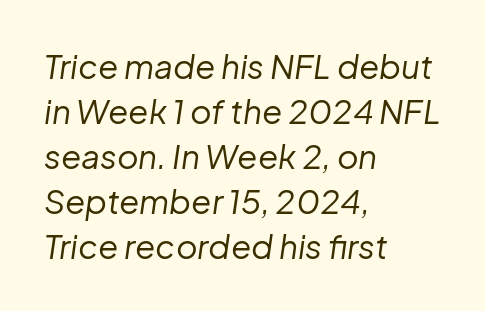
Q: Is the text bold? A: No.
Q: Is the text italic (slanted)? A: Yes, it leans right by about 8 degrees.
Q: Is the text underlined? A: No.
Q: How is the paragraph aligned? A: Left-aligned.
Q: Is the spacing between letters normal or unusually wide? A: Normal.
Q: Is the spacing between lines tight, normal or loose? A: Normal.
Q: Width (condensed, normal, or wide)? A: Normal.
Q: Stroke contrast? A: Low.
Q: x-height? A: Medium.
Q: Monospaced? A: No.
